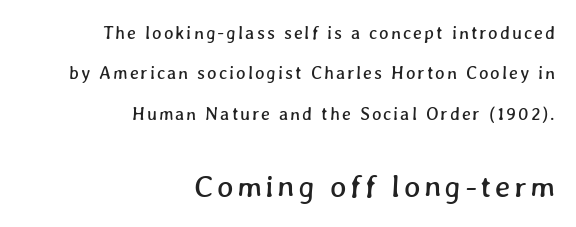
Q: Is the text underlined? A: No.
Q: How is the paragraph aligned? A: Right-aligned.
Q: Is the spacing between lines tight, normal or loose? A: Loose.
Q: Which block of text is set in a larger size, the first (top) or the second (bottom)? A: The second (bottom) one.
Q: Width (condensed, normal, or wide)? A: Normal.
Q: Stroke contrast? A: Low.
Q: x-height? A: Medium.
Q: Monospaced? A: No.
